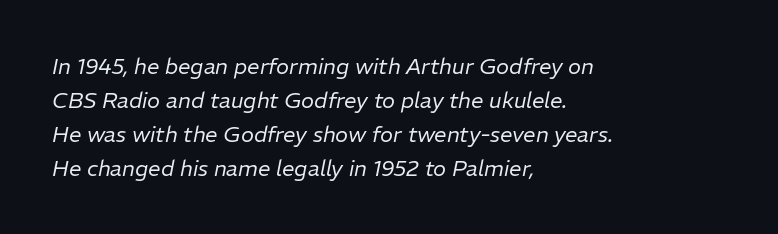
Standard letterfit; no display-style spreading of the glyphs. Summary of vertical rhythm: regular, with standard interline spacing. The gap between lines stays unmarked. This sample uses an oblique cut, with every glyph tilted off the vertical. Does the copy run flush right? No — it runs flush left.
